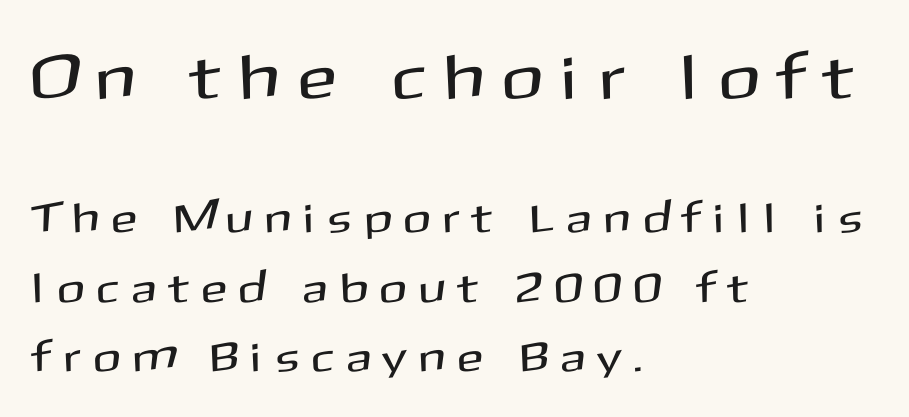
The image shows 63 px sans-serif type, upright; set left-aligned, normal line spacing (1.65x), unusually wide letter spacing (+0.36 em), not underlined; the first (top) block is 1.5x larger; medium stroke contrast and a medium x-height.
